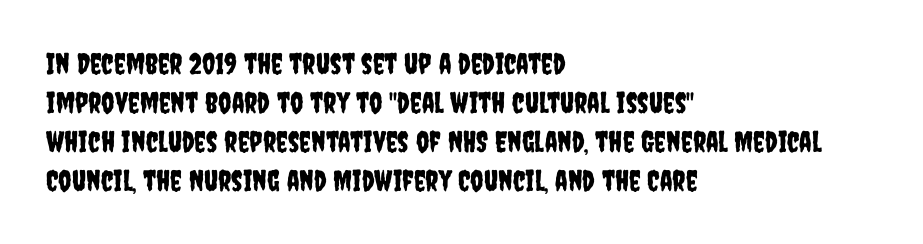
{"serif": "no", "italic": "no", "width": "condensed", "stroke_contrast": "low", "x_height": "large", "monospaced": "no", "underline": "no", "align": "left", "line_spacing": "normal", "line_spacing_ratio": 1.34, "letter_spacing": "normal", "letter_spacing_em": 0.0, "glyph_px": 29}
